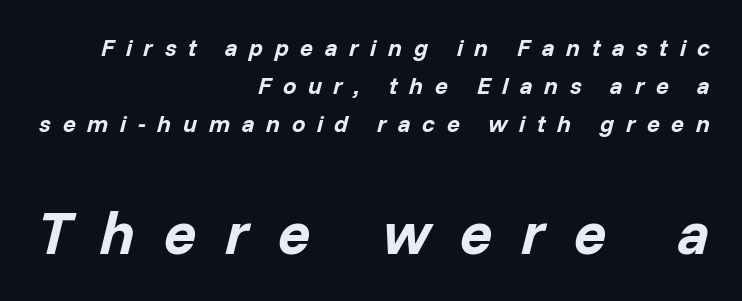
{"italic": "yes", "lean": "right", "slant_degrees": 14, "bold": "yes", "weight": "bold", "width": "normal", "stroke_contrast": "low", "x_height": "medium", "monospaced": "no", "underline": "no", "align": "right", "line_spacing": "normal", "line_spacing_ratio": 1.58, "letter_spacing": "wide", "letter_spacing_em": 0.48, "larger_block": "second", "size_ratio": 2.5, "glyph_px": 60}
